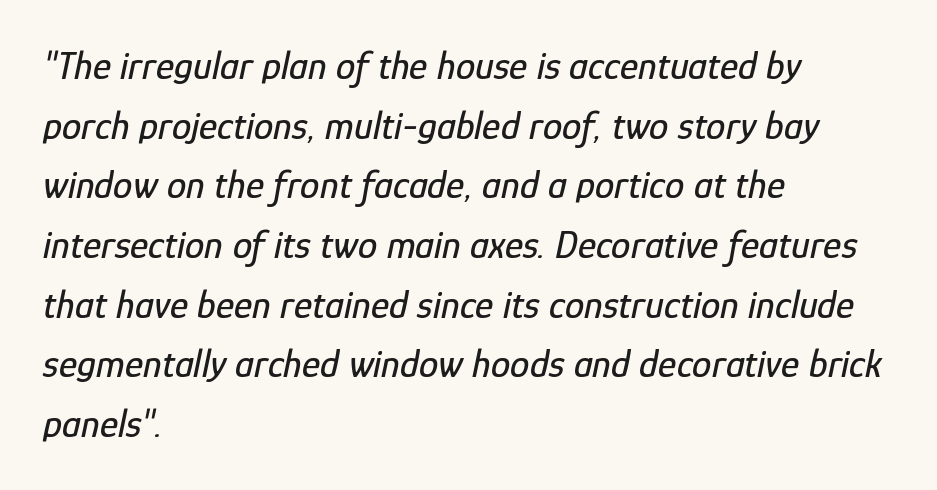
The image shows 39 px condensed type, italic (leaning right); set left-aligned, normal line spacing (1.53x), normal letter spacing, not underlined; low stroke contrast and a medium x-height.
